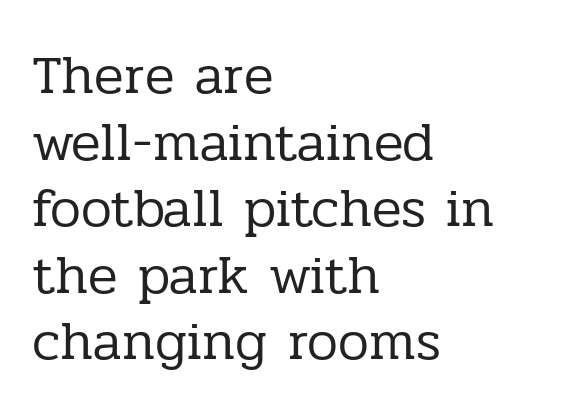
Q: Is the text bold? A: No.
Q: Is the text italic (slanted)? A: No, it is upright.
Q: Is the typeface a serif or a sans-serif typeface? A: Serif.
Q: Is the text underlined? A: No.
Q: How is the paragraph aligned? A: Left-aligned.
Q: Is the spacing between letters normal or unusually wide? A: Normal.
Q: Width (condensed, normal, or wide)? A: Normal.
Q: Stroke contrast? A: Low.
Q: x-height? A: Medium.
Q: Monospaced? A: No.
